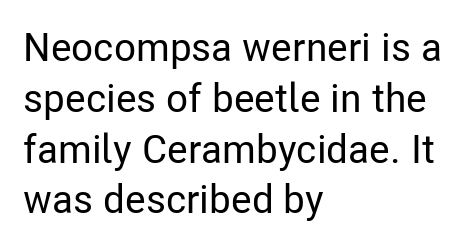
Rule under the text: the space is simply empty. No feet cap the strokes, marking this as sans-serif type. The passage shown has conventional tracking throughout. No italicization has been applied; the sample stays upright. Each letter keeps its own natural width here, so spacing adapts to shape.
